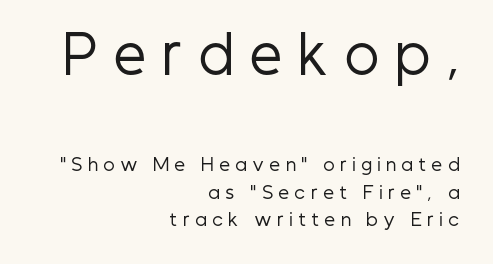
The image shows 51 px regular-weight, condensed sans-serif type, upright; set right-aligned, normal line spacing (1.63x), unusually wide letter spacing (+0.33 em), not underlined; the first (top) block is 3.0x larger; low stroke contrast and a medium x-height.
